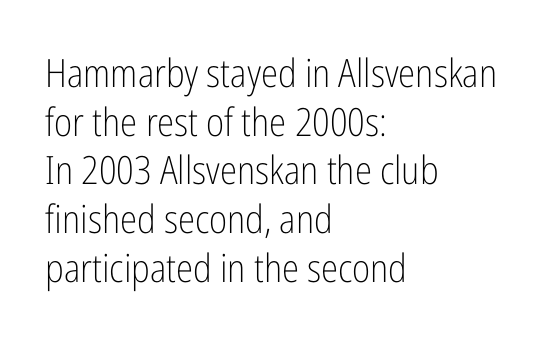
Each letter keeps its own natural width here, so spacing adapts to shape. Layout note: lines flush left. Classification — sans serif. Whoever set this chose a conventional vertical rhythm.
